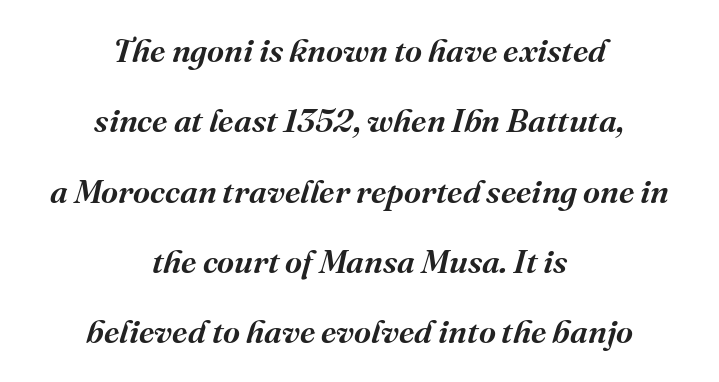
{"serif": "yes", "italic": "yes", "lean": "right", "slant_degrees": 16, "bold": "semi", "weight": "semibold", "width": "normal", "stroke_contrast": "medium", "x_height": "medium", "monospaced": "no", "underline": "no", "align": "center", "line_spacing": "loose", "line_spacing_ratio": 2.13, "letter_spacing": "normal", "letter_spacing_em": 0.0, "glyph_px": 33}
